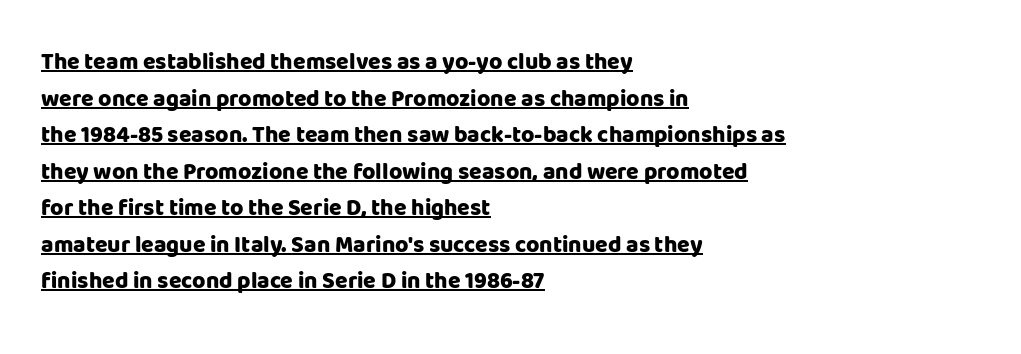
The image shows 23 px bold type, upright; set left-aligned, normal line spacing (1.59x), normal letter spacing, underlined.
